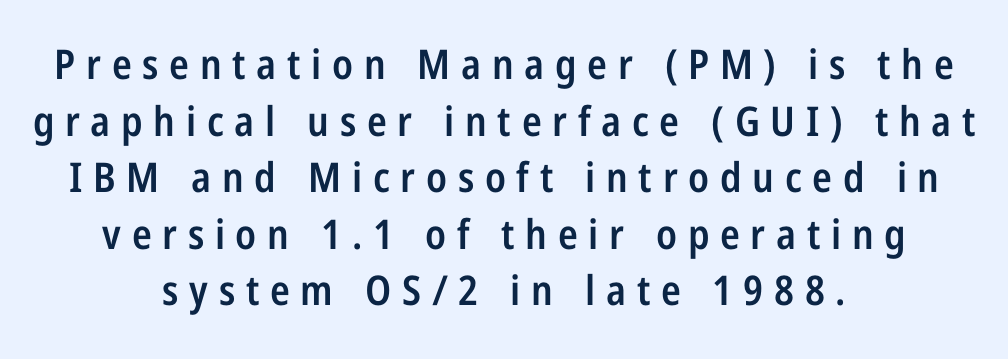
Q: Is the text bold? A: Semi-bold.
Q: Is the text italic (slanted)? A: No, it is upright.
Q: Is the typeface a serif or a sans-serif typeface? A: Sans-serif.
Q: Is the text underlined? A: No.
Q: How is the paragraph aligned? A: Centered.
Q: Is the spacing between letters normal or unusually wide? A: Unusually wide.
Q: Is the spacing between lines tight, normal or loose? A: Normal.
Q: Width (condensed, normal, or wide)? A: Condensed.
Q: Stroke contrast? A: Low.
Q: x-height? A: Medium.
Q: Monospaced? A: No.
